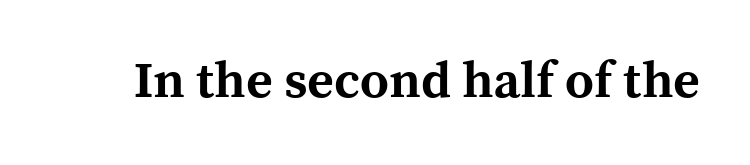
Posture: upright roman. Does the weight exceed regular? Yes, all the way to bold. Little horizontal feet cap the strokes, marking this as serif type. There is no visible air inserted between adjacent glyphs.
